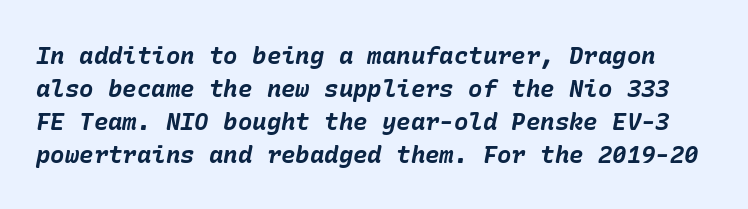
{"italic": "yes", "lean": "right", "slant_degrees": 10, "bold": "yes", "underline": "no", "line_spacing": "normal", "line_spacing_ratio": 1.37, "letter_spacing": "normal", "letter_spacing_em": 0.0, "glyph_px": 24}
